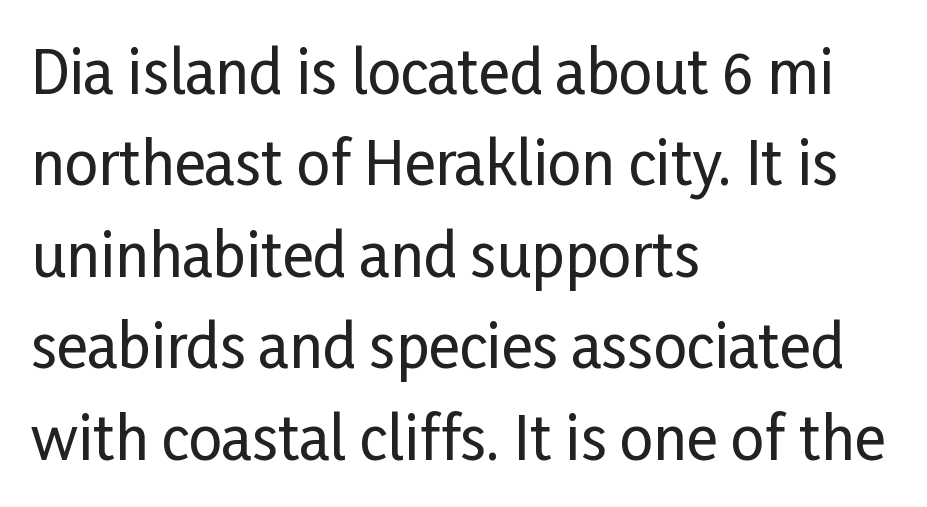
Nobody touched the tracking dial on this one. Horizontal bands of white between lines are of average thickness. Italic? Not at all — the glyphs are vertical. Glance below the letters and you will spot only blank space. Nothing sits at the stroke ends, so this counts as sans-serif.
